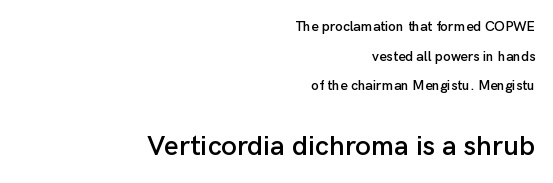
Q: Is the text italic (slanted)? A: No, it is upright.
Q: Is the typeface a serif or a sans-serif typeface? A: Sans-serif.
Q: Is the text underlined? A: No.
Q: How is the paragraph aligned? A: Right-aligned.
Q: Is the spacing between letters normal or unusually wide? A: Normal.
Q: Is the spacing between lines tight, normal or loose? A: Loose.
Q: Which block of text is set in a larger size, the first (top) or the second (bottom)? A: The second (bottom) one.
Q: Width (condensed, normal, or wide)? A: Normal.
Q: Stroke contrast? A: Low.
Q: x-height? A: Medium.
Q: Monospaced? A: No.
